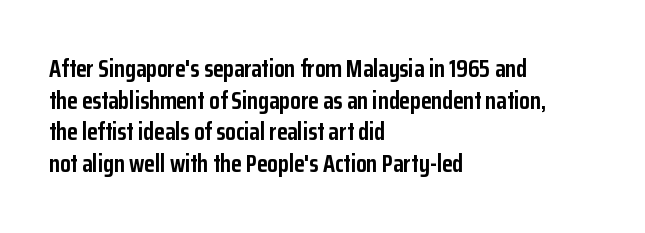
Q: Is the text bold? A: Yes.
Q: Is the text italic (slanted)? A: No, it is upright.
Q: Is the text underlined? A: No.
Q: How is the paragraph aligned? A: Left-aligned.
Q: Is the spacing between letters normal or unusually wide? A: Normal.
Q: Is the spacing between lines tight, normal or loose? A: Normal.
